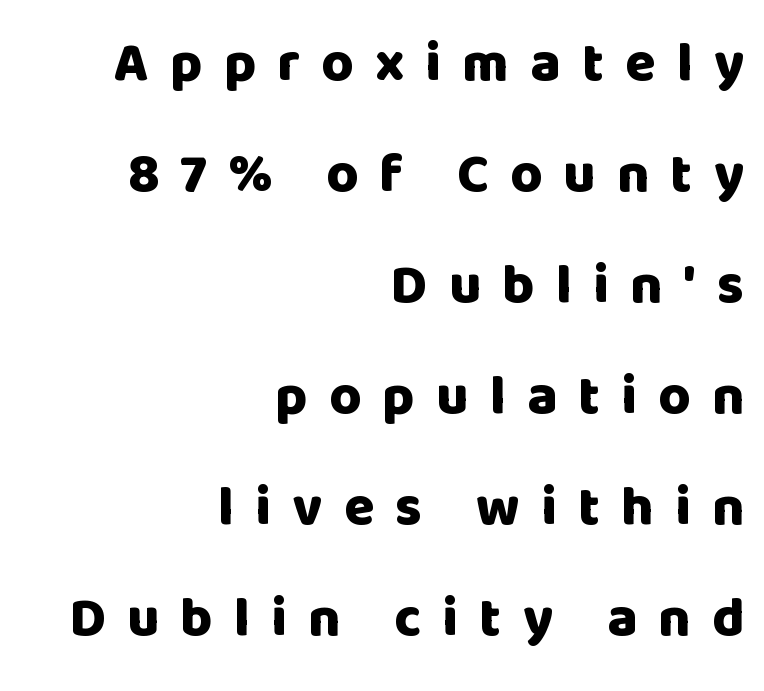
These lines have a slow, spaced-out rhythm from letter to letter. Do the characters align in a grid? No, the font is proportional. The lines in this sample share a right terminus and differ only in where they begin. The block of text is sparse from top to bottom, with ample space between rows. Look at the bottom of the vertical strokes: they stop flat, with no serifs. The glyphs are unaccompanied by any horizontal stroke below them.
